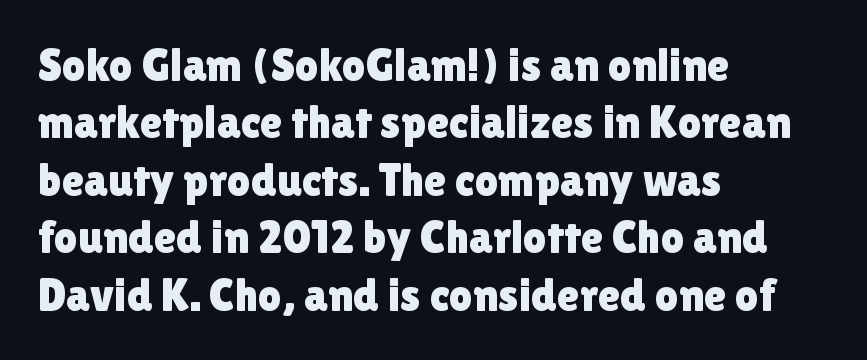
These lines sit exactly where default settings would place them. Quick note: not italic, upright. The zone under the glyphs is completely vacant. Does the type have serifs? No, each stem ends abruptly. Is this a fixed-width face? No — the glyphs have proportional, varying widths. Here the glyphs are tracked normally, forming tight word shapes.
